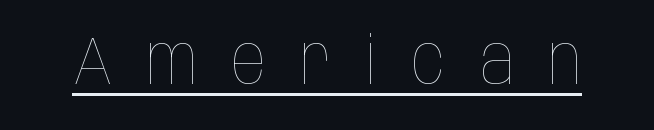
Is there any slant? The stems are plumb. The face used here is proportionally spaced, like ordinary book or web type. Vertical stems look standard width or narrower in stroke. The glyphs are accompanied by a horizontal stroke just below them.
